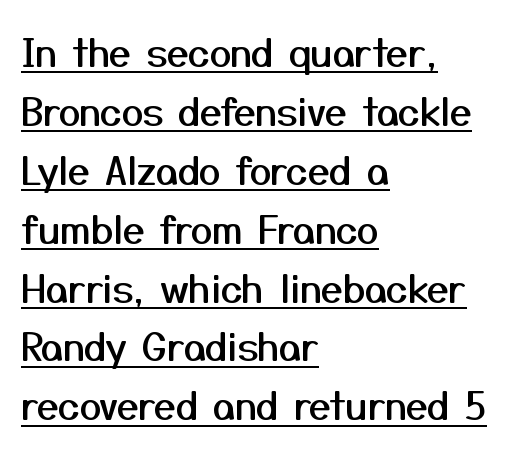
{"serif": "no", "italic": "no", "width": "normal", "stroke_contrast": "medium", "x_height": "medium", "monospaced": "no", "underline": "yes", "align": "left", "line_spacing": "normal", "line_spacing_ratio": 1.51, "letter_spacing": "normal", "letter_spacing_em": 0.0, "glyph_px": 39}
